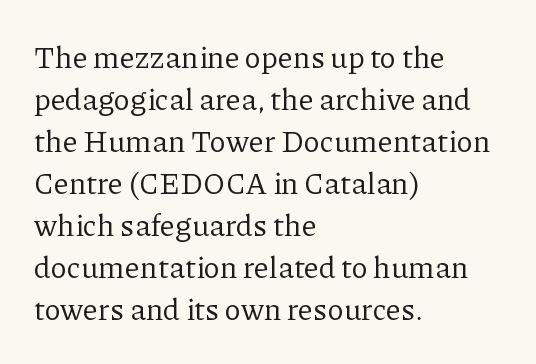
{"serif": "yes", "italic": "no", "bold": "no", "weight": "regular", "width": "normal", "stroke_contrast": "low", "x_height": "medium", "monospaced": "no", "underline": "no", "align": "left", "line_spacing": "normal", "line_spacing_ratio": 1.4, "letter_spacing": "normal", "letter_spacing_em": 0.0, "glyph_px": 30}
